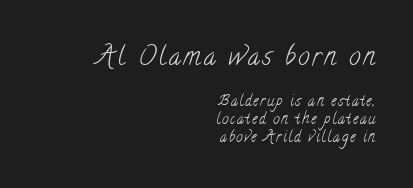
Q: Is the text bold? A: No.
Q: Is the text underlined? A: No.
Q: How is the paragraph aligned? A: Right-aligned.
Q: Which block of text is set in a larger size, the first (top) or the second (bottom)? A: The first (top) one.
